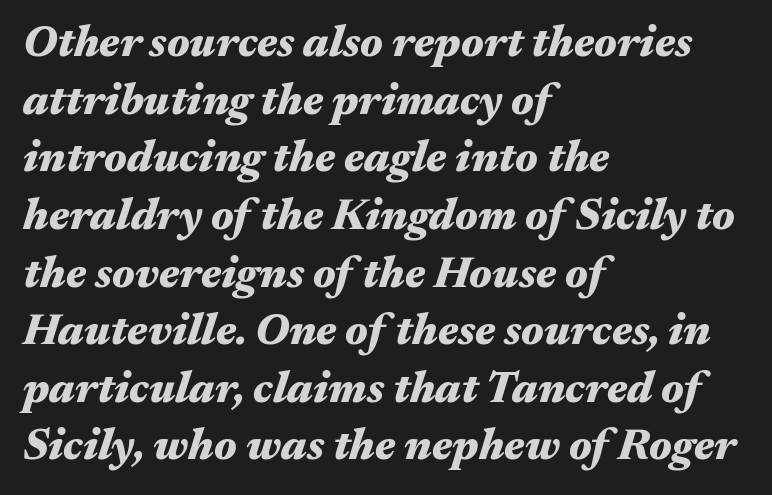
{"italic": "yes", "lean": "right", "slant_degrees": 17, "bold": "yes", "weight": "heavy", "width": "wide", "stroke_contrast": "medium", "x_height": "medium", "monospaced": "no", "underline": "no", "align": "left", "line_spacing": "normal", "line_spacing_ratio": 1.31, "letter_spacing": "normal", "letter_spacing_em": 0.0, "glyph_px": 44}
